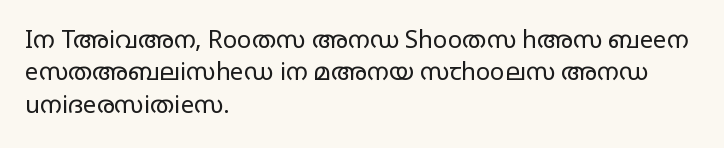
{"italic": "no", "bold": "no", "underline": "no", "align": "left", "line_spacing": "normal", "line_spacing_ratio": 1.35, "letter_spacing": "normal", "letter_spacing_em": 0.0, "glyph_px": 24}
